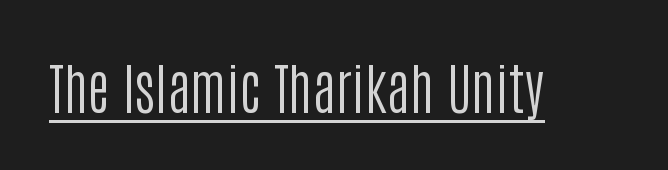
The image shows 55 px regular-weight, condensed sans-serif type, upright; set normal letter spacing, underlined; low stroke contrast and a large x-height.
